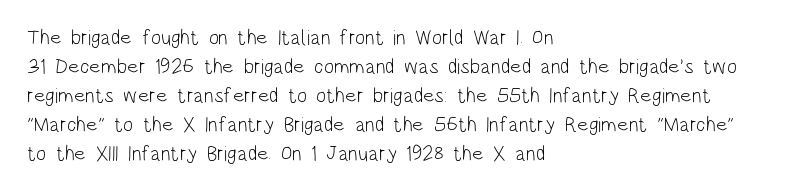
Letters rest on an invisible, unmarked baseline. Heaviness? Minimal to ordinary, like unemphasized prose. The rendering anchors every line to the left-hand side. The line-height multiplier appears to be the usual default.
